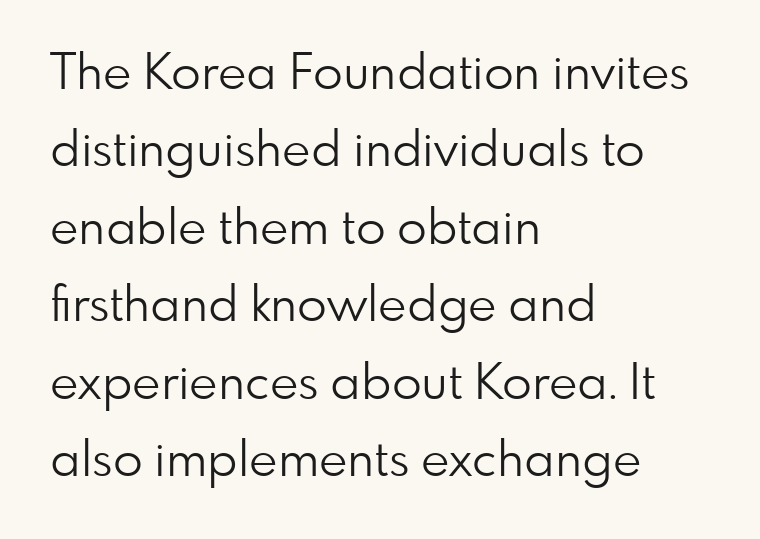
Q: Is the text bold? A: No.
Q: Is the text italic (slanted)? A: No, it is upright.
Q: Is the typeface a serif or a sans-serif typeface? A: Sans-serif.
Q: Is the text underlined? A: No.
Q: How is the paragraph aligned? A: Left-aligned.
Q: Is the spacing between letters normal or unusually wide? A: Normal.
Q: Is the spacing between lines tight, normal or loose? A: Normal.
Q: Width (condensed, normal, or wide)? A: Normal.
Q: Stroke contrast? A: Low.
Q: x-height? A: Small.
Q: Monospaced? A: No.
